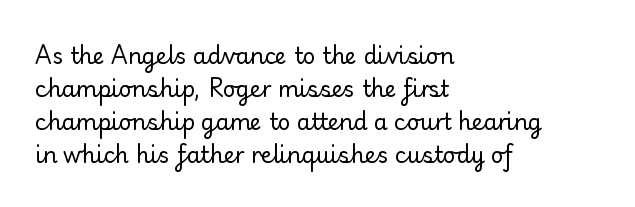
In terms of leading, this rendering sits right in the middle. Quick note: not italic, upright. Stems here are at most as thick as an everyday book face. Letter spacing: default.
